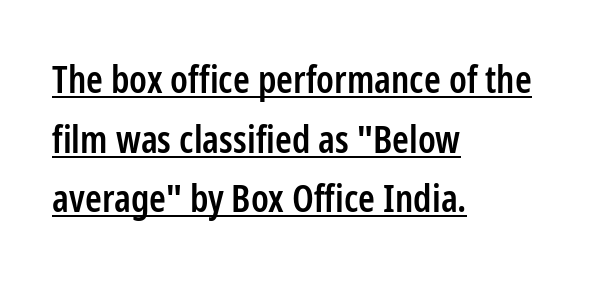
Q: Is the text bold? A: Semi-bold.
Q: Is the text italic (slanted)? A: No, it is upright.
Q: Is the typeface a serif or a sans-serif typeface? A: Sans-serif.
Q: Is the text underlined? A: Yes.
Q: How is the paragraph aligned? A: Left-aligned.
Q: Is the spacing between letters normal or unusually wide? A: Normal.
Q: Is the spacing between lines tight, normal or loose? A: Normal.
Q: Width (condensed, normal, or wide)? A: Condensed.
Q: Stroke contrast? A: Low.
Q: x-height? A: Medium.
Q: Monospaced? A: No.
